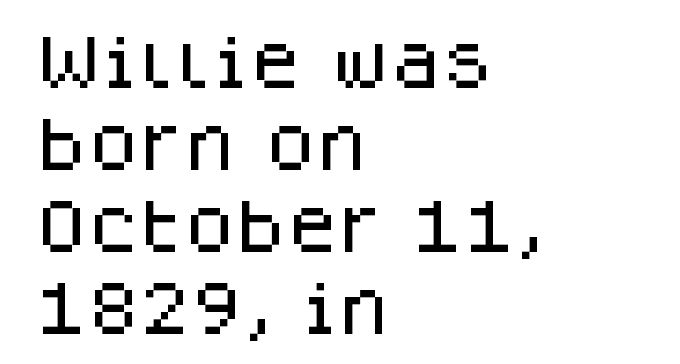
{"serif": "no", "italic": "no", "width": "normal", "stroke_contrast": "low", "x_height": "large", "monospaced": "no", "underline": "no", "align": "left", "line_spacing": "normal", "line_spacing_ratio": 1.39, "letter_spacing": "normal", "letter_spacing_em": 0.0, "glyph_px": 59}
